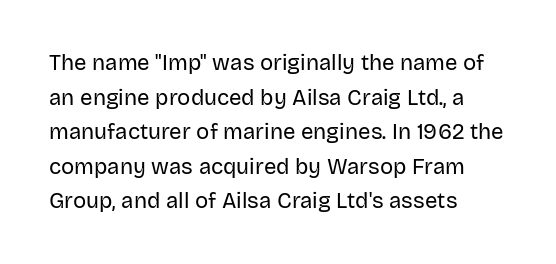
The image shows 22 px text type, upright; set left-aligned, normal line spacing (1.57x), normal letter spacing, not underlined.
